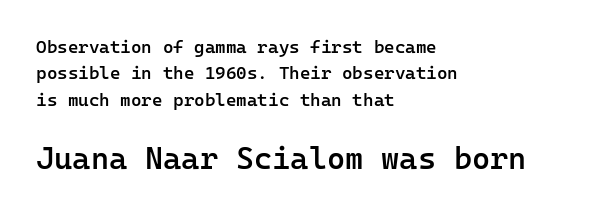
{"serif": "no", "italic": "no", "bold": "semi", "weight": "semibold", "width": "normal", "stroke_contrast": "low", "x_height": "medium", "monospaced": "yes", "underline": "no", "align": "left", "line_spacing": "normal", "line_spacing_ratio": 1.47, "letter_spacing": "normal", "letter_spacing_em": 0.0, "larger_block": "second", "size_ratio": 1.72, "glyph_px": 31}
